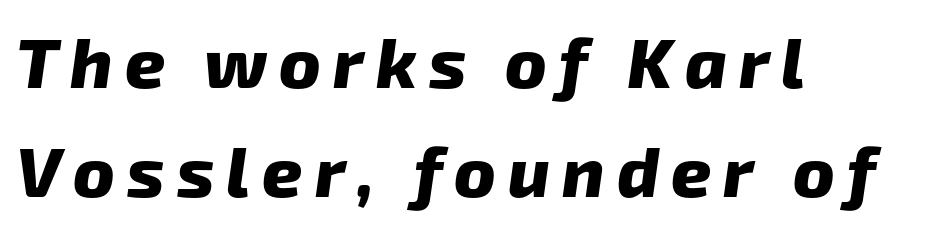
Q: Is the text bold? A: Yes.
Q: Is the typeface a serif or a sans-serif typeface? A: Sans-serif.
Q: Is the text underlined? A: No.
Q: How is the paragraph aligned? A: Left-aligned.
Q: Is the spacing between lines tight, normal or loose? A: Normal.
Q: Width (condensed, normal, or wide)? A: Normal.
Q: Stroke contrast? A: Low.
Q: x-height? A: Medium.
Q: Monospaced? A: No.
